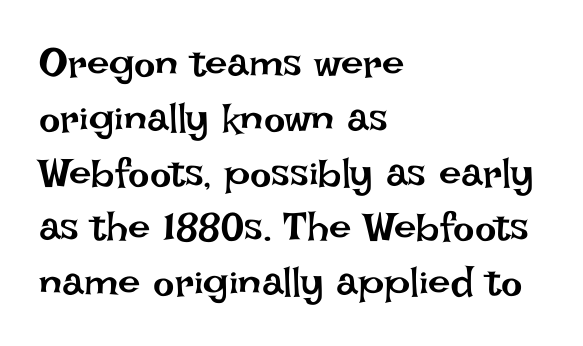
Q: Is the text bold? A: No.
Q: Is the text italic (slanted)? A: No, it is upright.
Q: Is the text underlined? A: No.
Q: How is the paragraph aligned? A: Left-aligned.
Q: Is the spacing between letters normal or unusually wide? A: Normal.
Q: Is the spacing between lines tight, normal or loose? A: Normal.
Q: Width (condensed, normal, or wide)? A: Normal.
Q: Stroke contrast? A: Low.
Q: x-height? A: Large.
Q: Monospaced? A: No.
